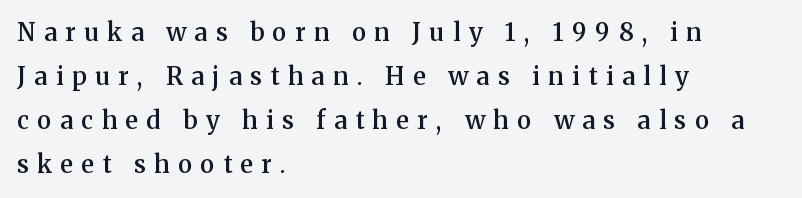
Q: Is the text bold? A: Semi-bold.
Q: Is the text italic (slanted)? A: No, it is upright.
Q: Is the text underlined? A: No.
Q: How is the paragraph aligned? A: Left-aligned.
Q: Is the spacing between letters normal or unusually wide? A: Unusually wide.
